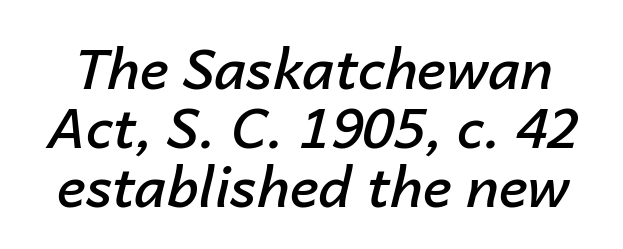
{"italic": "yes", "lean": "right", "slant_degrees": 14, "bold": "semi", "weight": "semibold", "width": "normal", "stroke_contrast": "low", "x_height": "medium", "monospaced": "no", "underline": "no", "line_spacing": "tight", "line_spacing_ratio": 1.07, "letter_spacing": "normal", "letter_spacing_em": 0.0, "glyph_px": 55}
